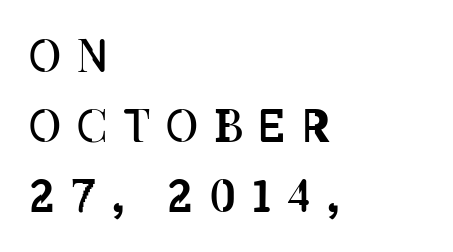
The image shows 44 px regular-weight, condensed type, upright; set left-aligned, normal line spacing (1.59x), unusually wide letter spacing (+0.36 em), not underlined; low stroke contrast and a large x-height.
